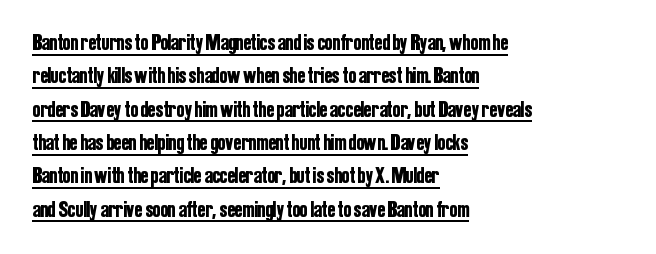
The image shows 23 px text type, upright; set left-aligned, normal line spacing (1.45x), normal letter spacing, underlined.
